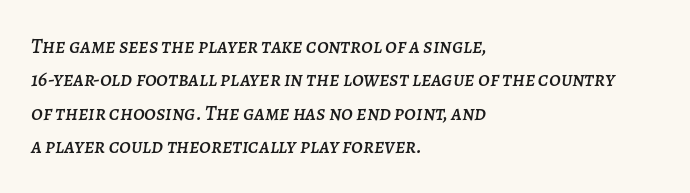
{"italic": "yes", "lean": "right", "slant_degrees": 7, "underline": "no", "align": "left", "line_spacing": "normal", "line_spacing_ratio": 1.59, "letter_spacing": "normal", "letter_spacing_em": 0.0, "glyph_px": 21}
